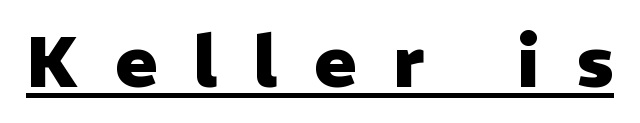
The image shows 72 px heavy sans-serif type, upright; set unusually wide letter spacing (+0.5 em), underlined; low stroke contrast and a medium x-height.
